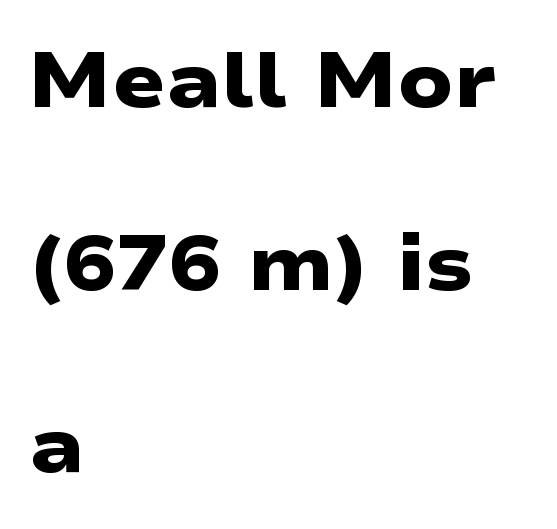
The font is running at its bold setting. Quick note: interline space is abundant. You could not count columns in this text — the font is proportionally spaced. Classification — sans serif. Alignment: flush left. Honestly, there is no underline to notice here at all.
